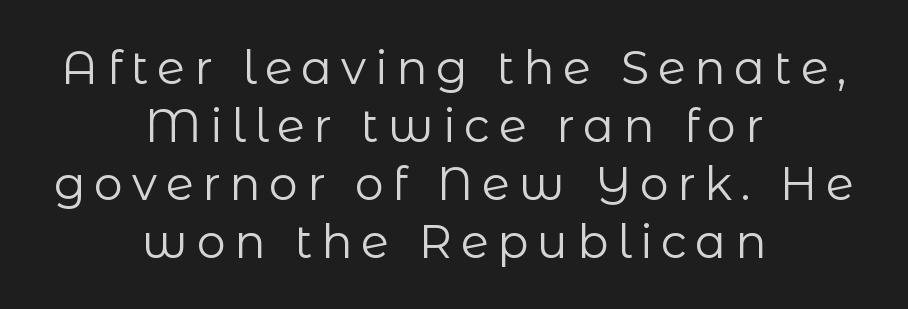
The image shows 46 px regular-weight sans-serif type, upright; set centered, normal line spacing (1.26x), not underlined; low stroke contrast and a medium x-height.
